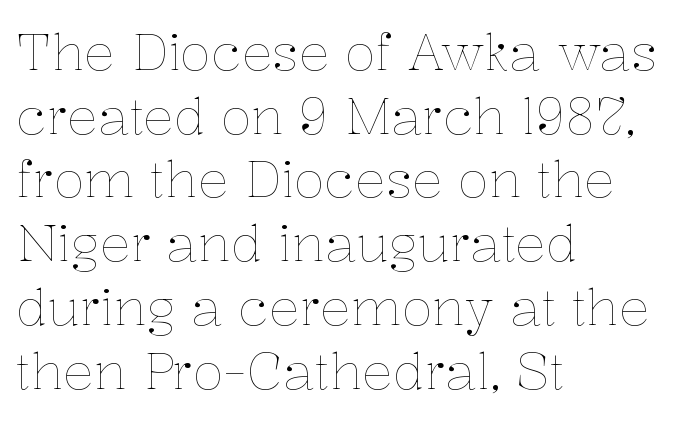
{"italic": "no", "bold": "no", "weight": "thin", "width": "normal", "stroke_contrast": "low", "x_height": "medium", "monospaced": "no", "underline": "no", "align": "left", "line_spacing": "normal", "line_spacing_ratio": 1.25, "letter_spacing": "normal", "letter_spacing_em": 0.0, "glyph_px": 51}
